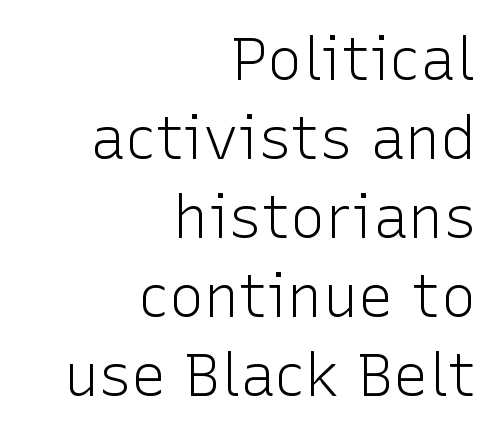
The image shows 59 px light sans-serif type, upright; set right-aligned, normal line spacing (1.34x), normal letter spacing, not underlined; low stroke contrast and a medium x-height.
